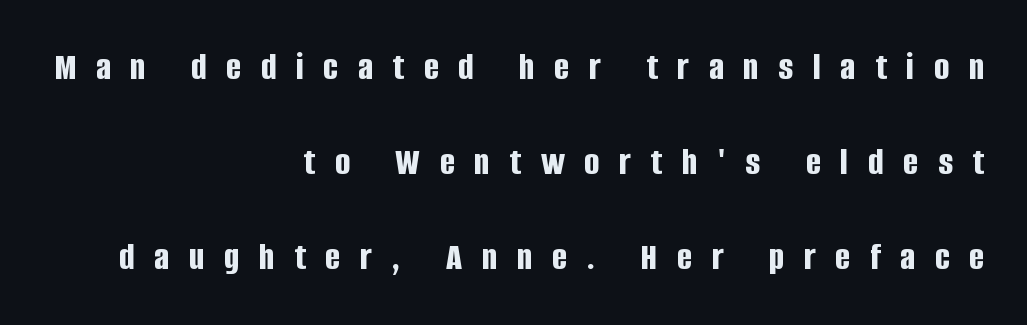
The image shows 40 px bold, condensed sans-serif type, upright; set right-aligned, loose line spacing (2.38x), unusually wide letter spacing (+0.49 em), not underlined; low stroke contrast and a large x-height.
